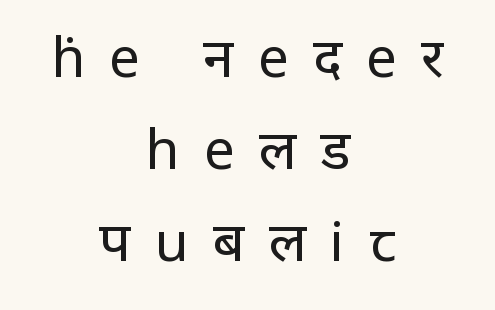
Each word looks stretched out because of the extra space between its letters. Does the leading feel generous? No, just average. The lettering holds an erect, upright posture throughout. The rendering shows plain stroke endings on the letterforms — a sans-serif design. Summary of weight: not heavy and not bold.
